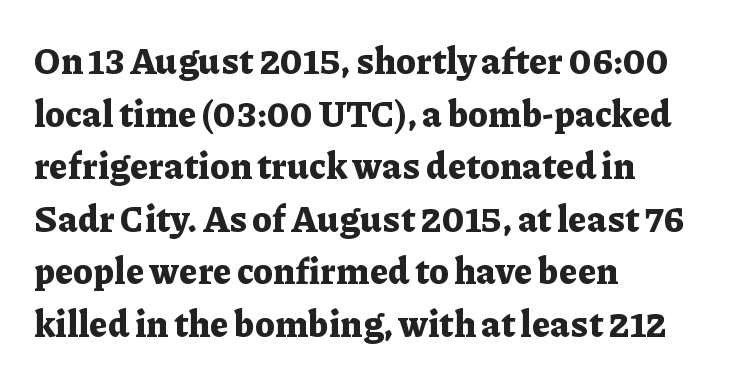
{"serif": "yes", "italic": "no", "bold": "yes", "weight": "bold", "width": "normal", "stroke_contrast": "low", "x_height": "medium", "monospaced": "no", "underline": "no", "align": "left", "line_spacing": "normal", "line_spacing_ratio": 1.46, "letter_spacing": "normal", "letter_spacing_em": 0.0, "glyph_px": 36}
